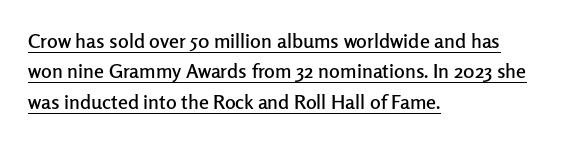
The image shows 20 px text type, upright; set left-aligned, normal line spacing (1.52x), normal letter spacing, underlined.
